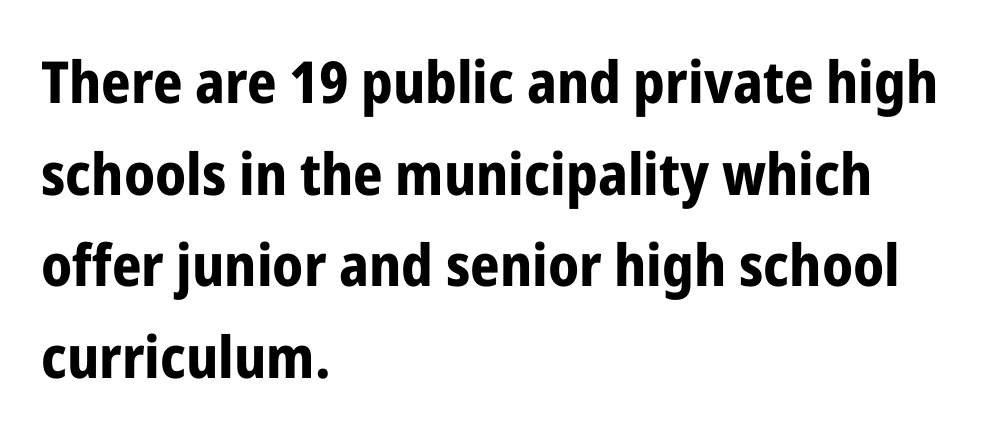
{"serif": "no", "italic": "no", "bold": "yes", "weight": "bold", "width": "condensed", "stroke_contrast": "low", "x_height": "medium", "monospaced": "no", "underline": "no", "align": "left", "line_spacing": "normal", "line_spacing_ratio": 1.58, "letter_spacing": "normal", "letter_spacing_em": 0.0, "glyph_px": 58}
